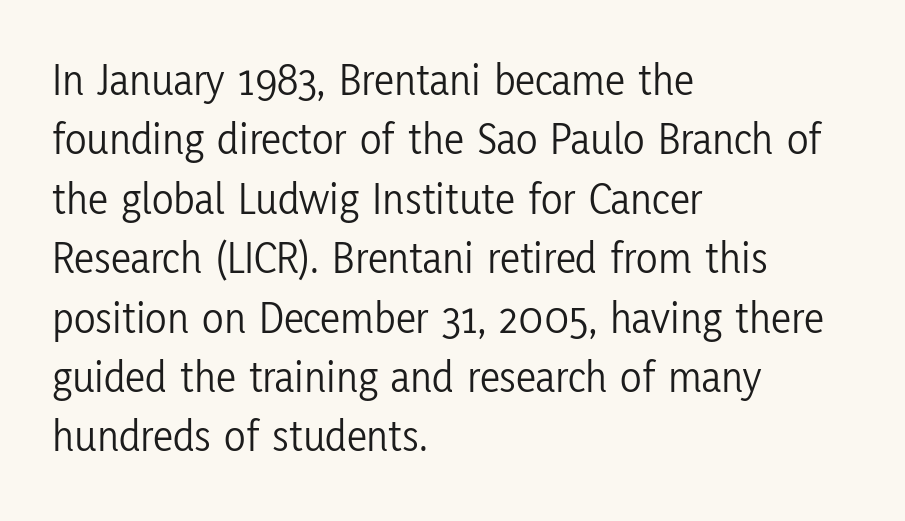
No extra tracking has been applied to these lines. The letters advance in unequal steps, a hallmark of proportional type. Counters stay open thanks to moderate or lighter strokes. When letters stand straight like this, we call the style roman or upright.
